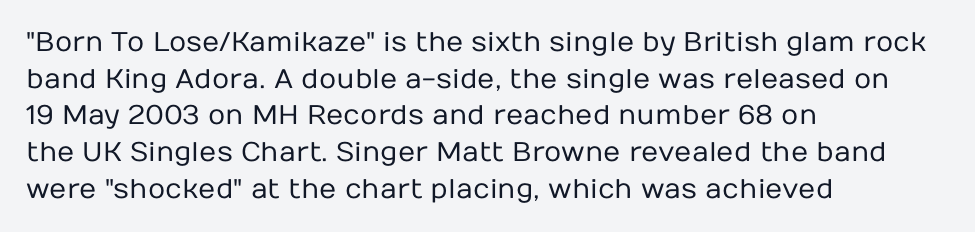
{"italic": "no", "bold": "no", "underline": "no", "align": "left", "line_spacing": "normal", "line_spacing_ratio": 1.36, "letter_spacing": "normal", "letter_spacing_em": 0.0, "glyph_px": 27}
